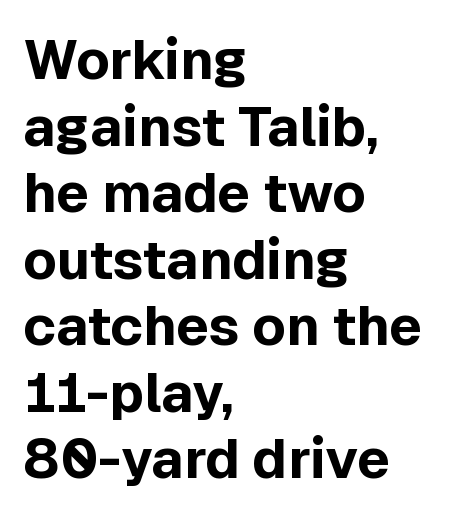
The image shows 55 px bold sans-serif type, upright; set left-aligned, line spacing 1.21x, normal letter spacing, not underlined; a medium x-height.
